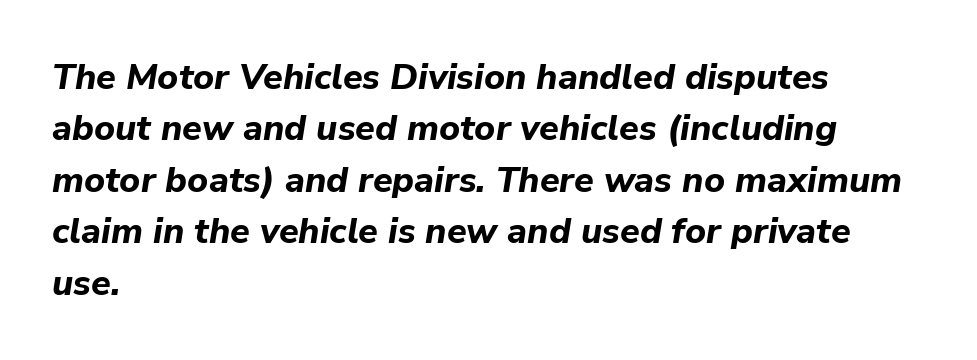
Is the letter spacing exaggerated? No — it looks like the ordinary default. You could not count columns in this text — the font is proportionally spaced. Notice how thick the strokes are: this is what a full bold looks like. Reading down the column, the eye jumps a familiar distance to each next line.
